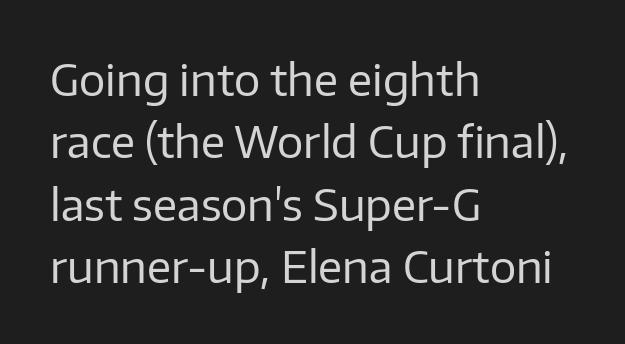
Q: Is the text bold? A: No.
Q: Is the text italic (slanted)? A: No, it is upright.
Q: Is the typeface a serif or a sans-serif typeface? A: Sans-serif.
Q: Is the text underlined? A: No.
Q: How is the paragraph aligned? A: Left-aligned.
Q: Is the spacing between letters normal or unusually wide? A: Normal.
Q: Is the spacing between lines tight, normal or loose? A: Normal.
Q: Width (condensed, normal, or wide)? A: Normal.
Q: Stroke contrast? A: Low.
Q: x-height? A: Medium.
Q: Monospaced? A: No.
